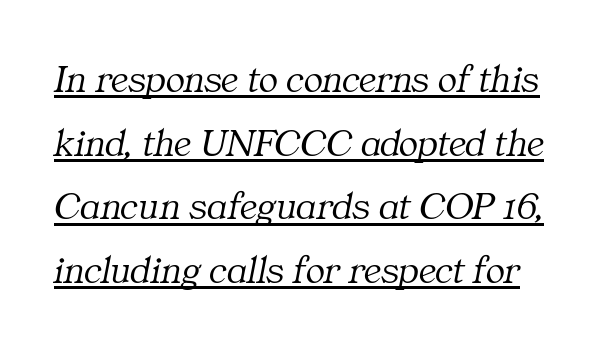
The image shows 40 px light serif type, italic (leaning right); set normal line spacing (1.59x), normal letter spacing, underlined; medium stroke contrast and a medium x-height.
